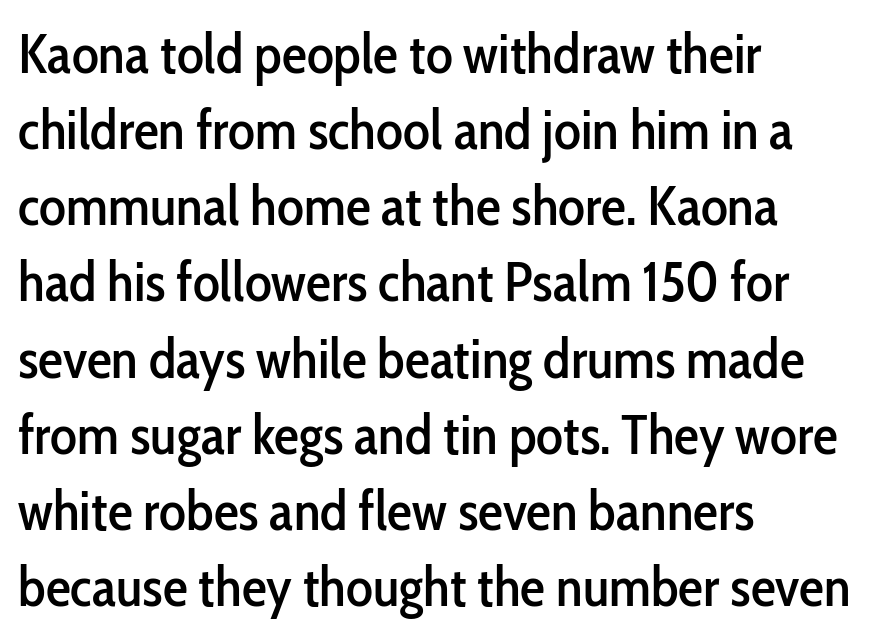
The image shows 56 px condensed sans-serif type, upright; set left-aligned, normal line spacing (1.36x), normal letter spacing, not underlined; low stroke contrast and a medium x-height.
